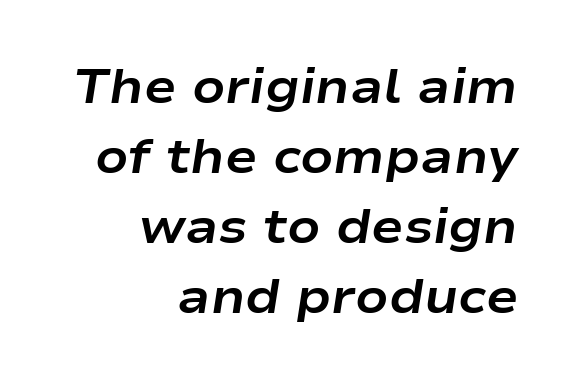
The image shows 48 px bold, wide type, italic (leaning right); set right-aligned, normal line spacing (1.46x), normal letter spacing, not underlined; low stroke contrast and a medium x-height.
